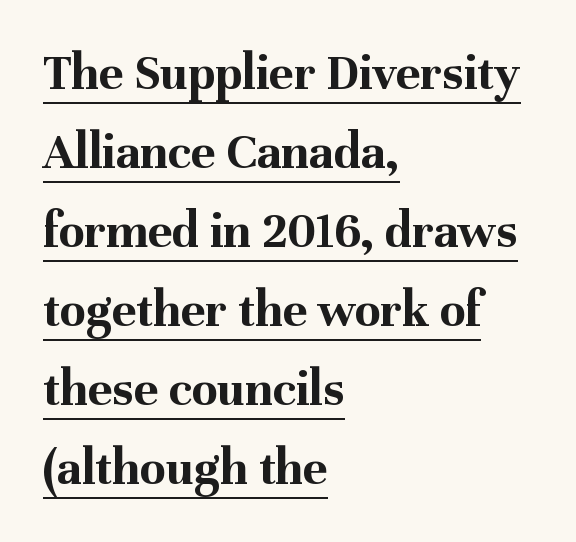
Q: Is the text bold? A: Yes.
Q: Is the text italic (slanted)? A: No, it is upright.
Q: Is the typeface a serif or a sans-serif typeface? A: Serif.
Q: Is the text underlined? A: Yes.
Q: How is the paragraph aligned? A: Left-aligned.
Q: Is the spacing between letters normal or unusually wide? A: Normal.
Q: Is the spacing between lines tight, normal or loose? A: Normal.
Q: Width (condensed, normal, or wide)? A: Normal.
Q: Stroke contrast? A: Medium.
Q: x-height? A: Medium.
Q: Monospaced? A: No.
